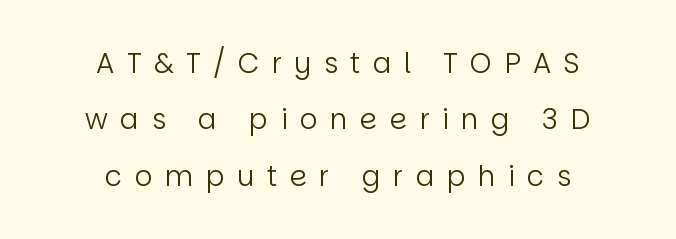
The image shows 28 px regular-weight sans-serif type, upright; set centered, loose line spacing (2.01x), unusually wide letter spacing (+0.44 em), not underlined; low stroke contrast and a large x-height.
